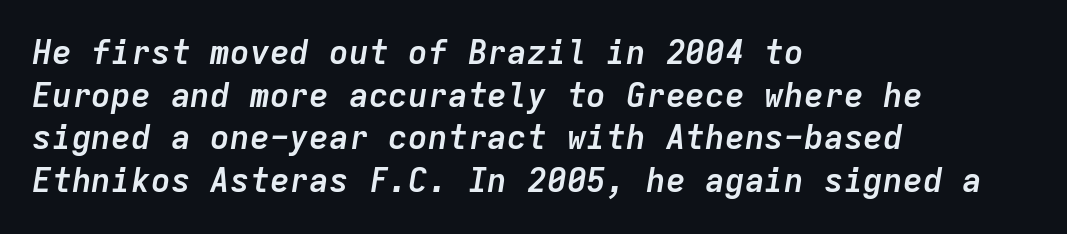
{"italic": "yes", "lean": "right", "slant_degrees": 9, "bold": "yes", "weight": "semibold", "width": "normal", "stroke_contrast": "low", "x_height": "medium", "monospaced": "yes", "underline": "no", "align": "left", "line_spacing": "normal", "line_spacing_ratio": 1.29, "letter_spacing": "normal", "letter_spacing_em": 0.0, "glyph_px": 33}
